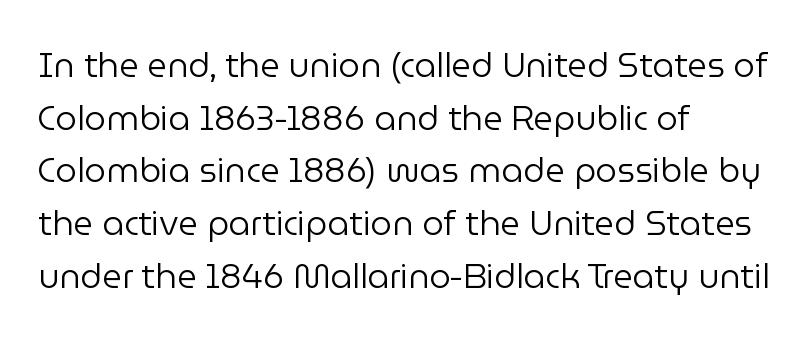
{"serif": "no", "italic": "no", "bold": "no", "weight": "regular", "width": "normal", "stroke_contrast": "low", "x_height": "medium", "monospaced": "no", "underline": "no", "align": "left", "line_spacing": "normal", "line_spacing_ratio": 1.55, "letter_spacing": "normal", "letter_spacing_em": 0.0, "glyph_px": 34}
